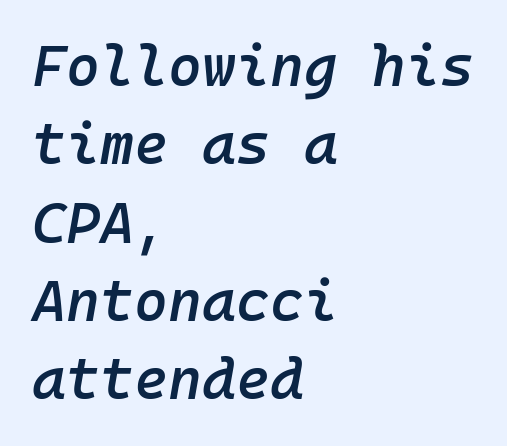
A typesetter would mark this as italic. The string is rendered with underlining switched off. These lines are rendered in a fixed-pitch font. Line beginnings align vertically; line endings do not. Nobody touched the tracking dial on this one. Stroke thickness is moderately raised; the sample reads as semibold.
